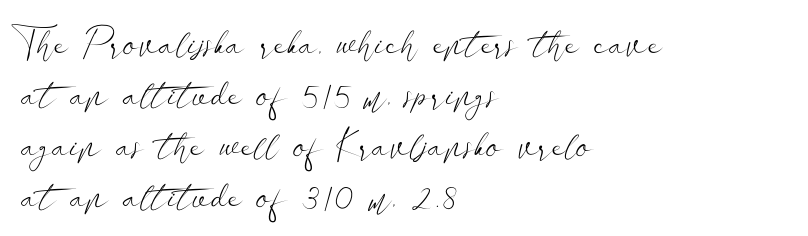
{"serif": "no", "bold": "no", "weight": "light", "width": "wide", "stroke_contrast": "low", "x_height": "small", "monospaced": "no", "underline": "no", "align": "left", "line_spacing": "normal", "line_spacing_ratio": 1.31, "letter_spacing": "normal", "letter_spacing_em": 0.0, "glyph_px": 39}
